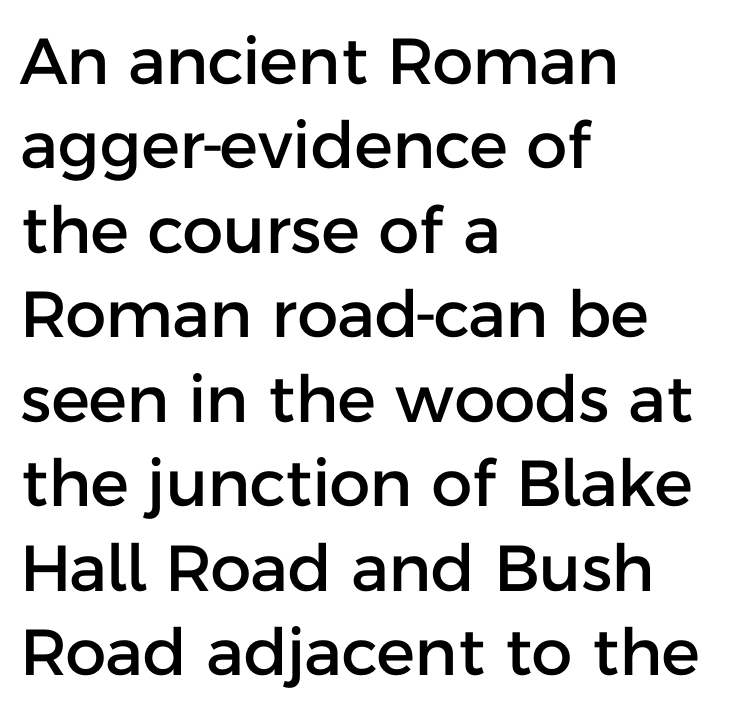
{"serif": "no", "italic": "no", "width": "normal", "stroke_contrast": "low", "x_height": "medium", "monospaced": "no", "underline": "no", "align": "left", "line_spacing": "normal", "line_spacing_ratio": 1.3, "letter_spacing": "normal", "letter_spacing_em": 0.0, "glyph_px": 65}
